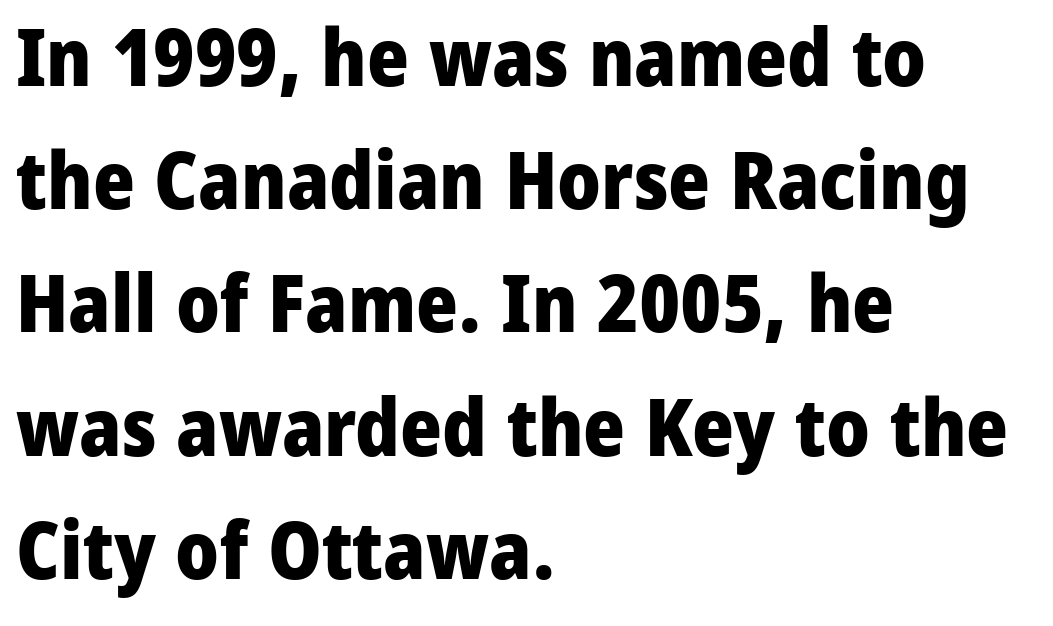
{"serif": "no", "italic": "no", "bold": "yes", "weight": "heavy", "width": "normal", "stroke_contrast": "low", "x_height": "medium", "monospaced": "no", "underline": "no", "align": "left", "line_spacing": "normal", "line_spacing_ratio": 1.54, "letter_spacing": "normal", "letter_spacing_em": 0.0, "glyph_px": 80}
